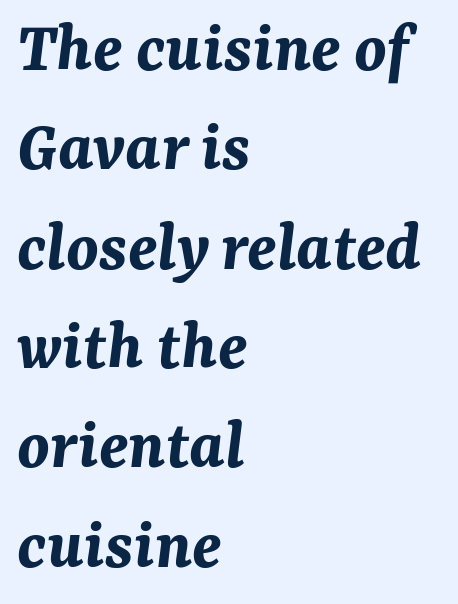
The passage shown is emphatically bold. Layout note: lines flush left. Varying glyph widths throughout — classic text-font behaviour. Baseline-to-baseline distance is the conventional proportion of letter height.
